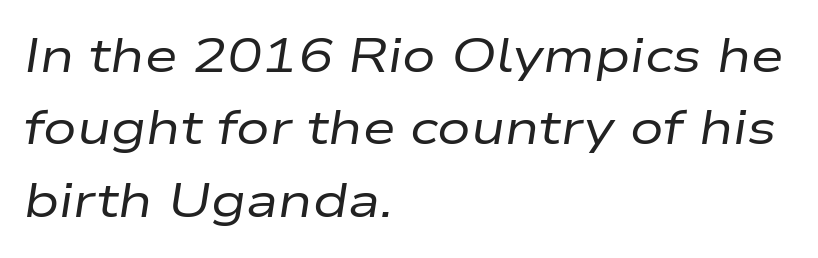
Q: Is the text bold? A: No.
Q: Is the text italic (slanted)? A: Yes, it leans right by about 9 degrees.
Q: Is the text underlined? A: No.
Q: How is the paragraph aligned? A: Left-aligned.
Q: Is the spacing between letters normal or unusually wide? A: Normal.
Q: Is the spacing between lines tight, normal or loose? A: Normal.
Q: Width (condensed, normal, or wide)? A: Wide.
Q: Stroke contrast? A: Low.
Q: x-height? A: Medium.
Q: Monospaced? A: No.
